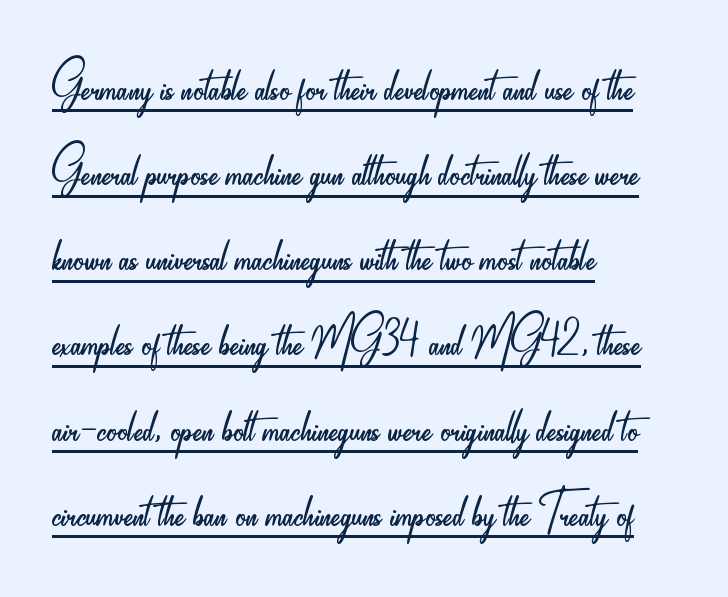
Q: Is the text bold? A: No.
Q: Is the text italic (slanted)? A: Yes.
Q: Is the typeface a serif or a sans-serif typeface? A: Sans-serif.
Q: Is the text underlined? A: Yes.
Q: How is the paragraph aligned? A: Left-aligned.
Q: Is the spacing between letters normal or unusually wide? A: Normal.
Q: Is the spacing between lines tight, normal or loose? A: Normal.
Q: Width (condensed, normal, or wide)? A: Condensed.
Q: Stroke contrast? A: Low.
Q: x-height? A: Small.
Q: Monospaced? A: No.
